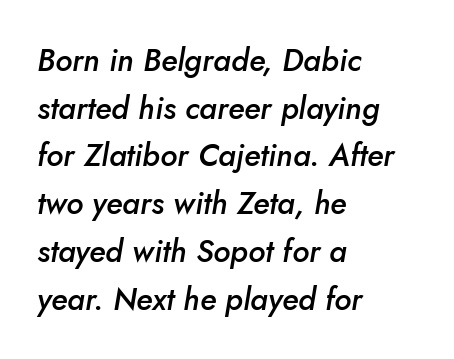
The image shows 31 px semibold type, italic (leaning right); set left-aligned, normal line spacing (1.54x), normal letter spacing, not underlined; low stroke contrast and a small x-height.
